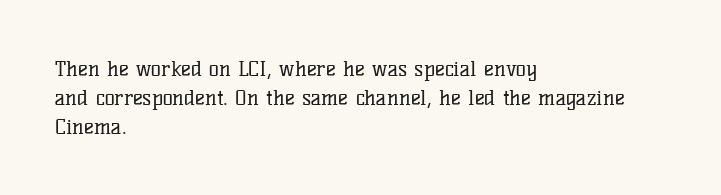
{"italic": "no", "bold": "no", "underline": "no", "align": "left", "line_spacing": "normal", "line_spacing_ratio": 1.38, "letter_spacing": "normal", "letter_spacing_em": 0.0, "glyph_px": 21}
